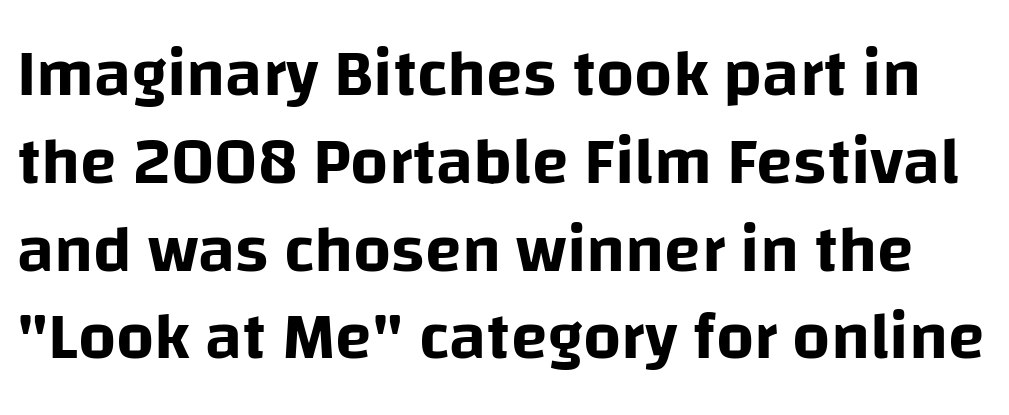
Regarding leading, the lines here are spaced in the standard way. Check where the strokes stop: nothing finishes them off — pure sans. A roman cut, with each character standing at attention. The letterforms sit shoulder to shoulder at normal distance.
